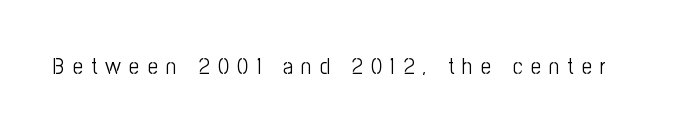
The image shows 22 px text type, upright; set unusually wide letter spacing (+0.38 em), not underlined.
